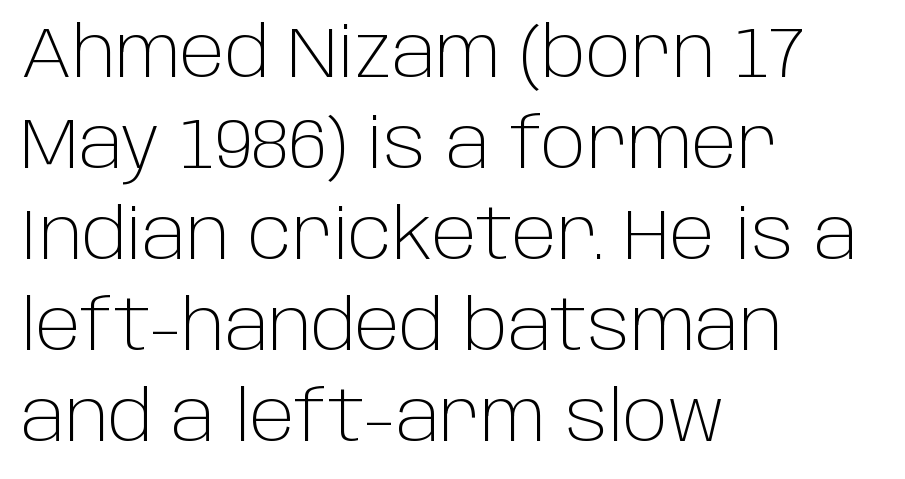
{"serif": "no", "italic": "no", "bold": "no", "weight": "light", "width": "normal", "stroke_contrast": "low", "x_height": "large", "monospaced": "no", "underline": "no", "align": "left", "line_spacing": "normal", "line_spacing_ratio": 1.3, "letter_spacing": "normal", "letter_spacing_em": 0.0, "glyph_px": 70}
